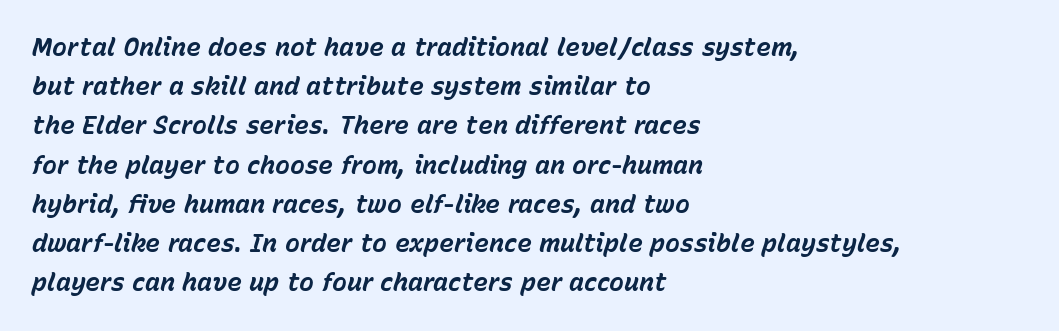
Q: Is the text bold? A: Yes.
Q: Is the text italic (slanted)? A: Yes, it leans right by about 15 degrees.
Q: Is the text underlined? A: No.
Q: How is the paragraph aligned? A: Left-aligned.
Q: Is the spacing between letters normal or unusually wide? A: Normal.
Q: Is the spacing between lines tight, normal or loose? A: Normal.
